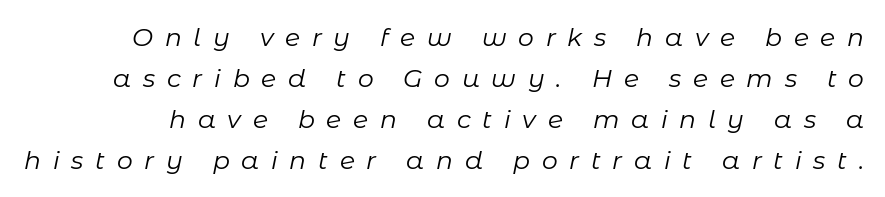
Leading: standard. When letters slant like this, we call the style italic. Nothing heavy about these letters — not bold at all. Caption: expanded tracking, letters set apart. The baseline area is clear.
